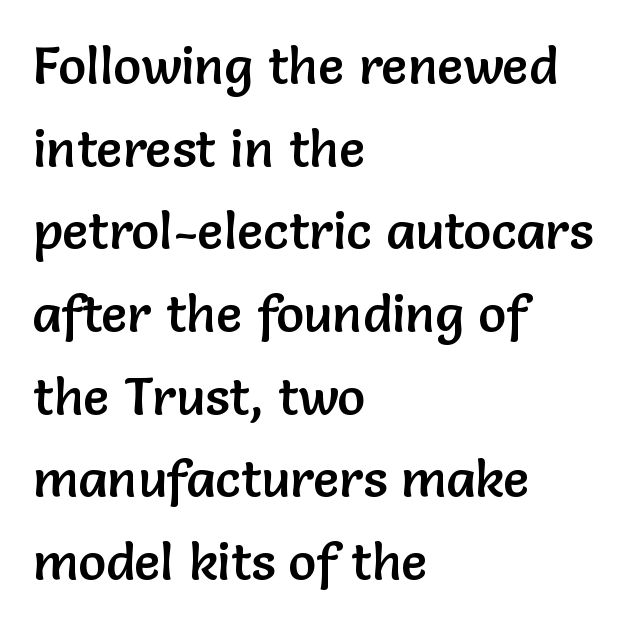
No feet cap the strokes, marking this as sans-serif type. Beneath every word, the page is bare. One-word summary of the alignment: left. Short note: letters normally spaced. How would I describe the line gaps? Plain and ordinary.
